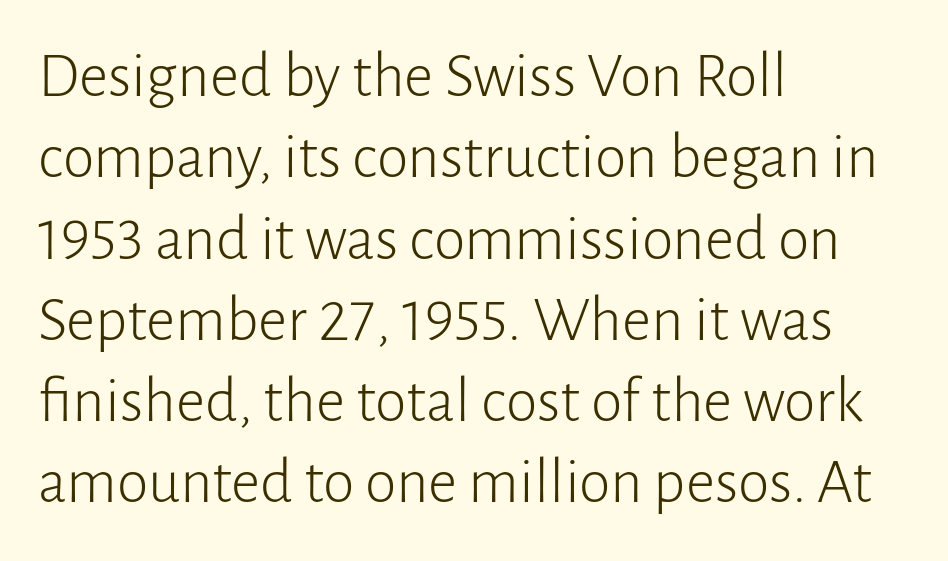
{"serif": "no", "italic": "no", "bold": "no", "weight": "light", "width": "normal", "stroke_contrast": "low", "x_height": "medium", "monospaced": "no", "underline": "no", "align": "left", "line_spacing": "normal", "line_spacing_ratio": 1.27, "letter_spacing": "normal", "letter_spacing_em": 0.0, "glyph_px": 64}
